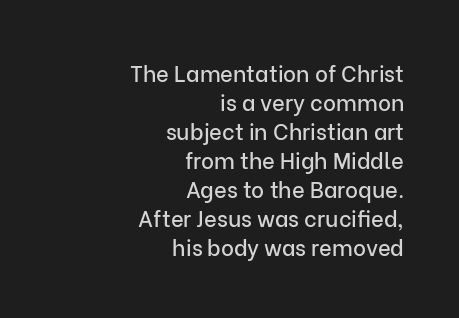
This block has exactly the height ordinary leading produces. Posture: upright roman. Is the letter spacing exaggerated? No — it looks like the ordinary default. Any mark beneath the type? The region is blank. The rag falls on the left side of this text block.
